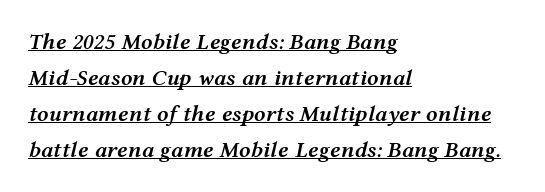
Notice how descenders clear the ascenders below comfortably — that's standard leading. Is the letter spacing exaggerated? No — it looks like the ordinary default. Slightly chunky letters — semibold, I'd say, not full bold. Is the type slanted? Yes — the strokes lean at a clear angle.
